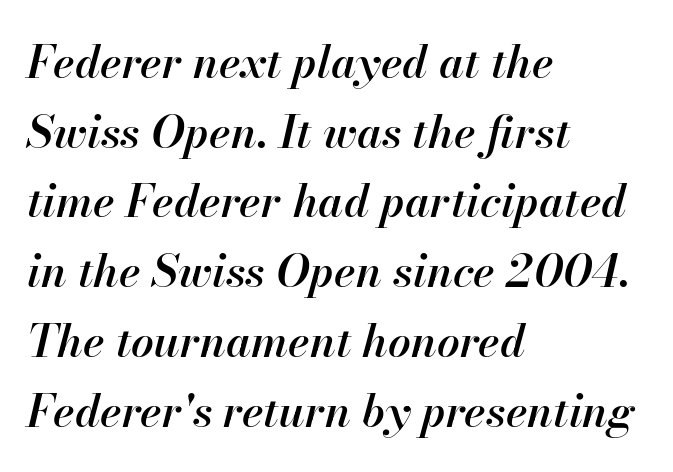
The image shows 45 px semibold type, italic (leaning right); set left-aligned, normal line spacing (1.55x), normal letter spacing, not underlined; high stroke contrast and a small x-height.
